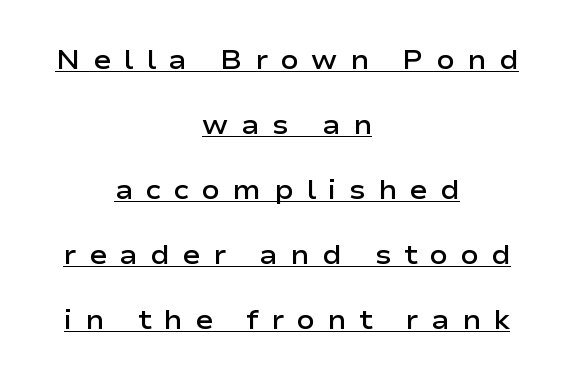
Q: Is the text bold? A: Semi-bold.
Q: Is the text italic (slanted)? A: No, it is upright.
Q: Is the text underlined? A: Yes.
Q: How is the paragraph aligned? A: Centered.
Q: Is the spacing between letters normal or unusually wide? A: Unusually wide.
Q: Is the spacing between lines tight, normal or loose? A: Loose.
